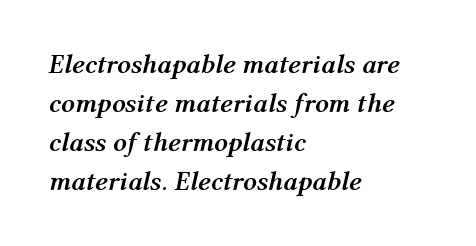
Regular leading. You'd pick this weight for a headline — it's a proper bold. The area under the type is left untouched. Slanted lettering throughout.
